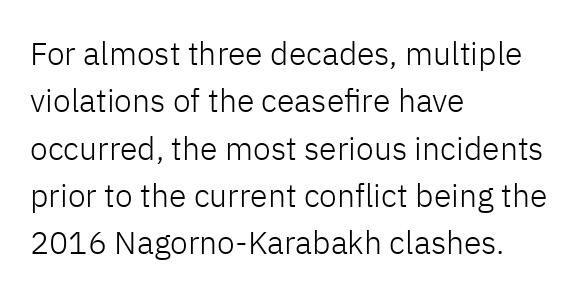
Look at the tracking — it's just the regular setting, nothing added. It's the straight-up-and-down kind of type. Alignment: flush left. Only glyphs here, with clear space below each row. Stems here are at most as thick as an everyday book face. The rows are spaced the way most documents space them.
